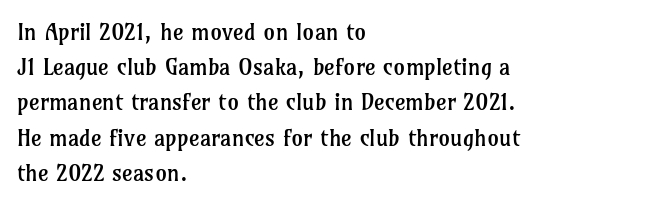
The image shows 23 px text type, upright; set left-aligned, normal line spacing (1.53x), normal letter spacing, not underlined.
